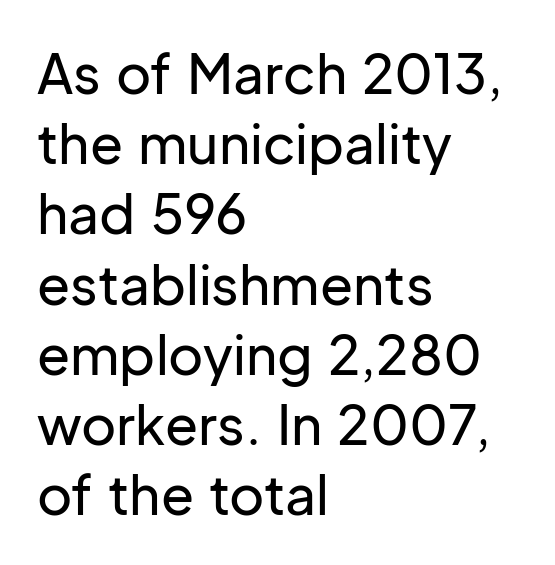
Q: Is the text italic (slanted)? A: No, it is upright.
Q: Is the typeface a serif or a sans-serif typeface? A: Sans-serif.
Q: Is the text underlined? A: No.
Q: How is the paragraph aligned? A: Left-aligned.
Q: Is the spacing between letters normal or unusually wide? A: Normal.
Q: Is the spacing between lines tight, normal or loose? A: Normal.
Q: Width (condensed, normal, or wide)? A: Normal.
Q: Stroke contrast? A: Low.
Q: x-height? A: Medium.
Q: Monospaced? A: No.
